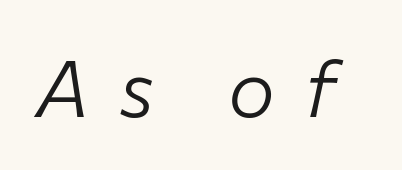
The image shows 79 px light type, italic (leaning right); set unusually wide letter spacing (+0.37 em), not underlined; low stroke contrast and a medium x-height.
